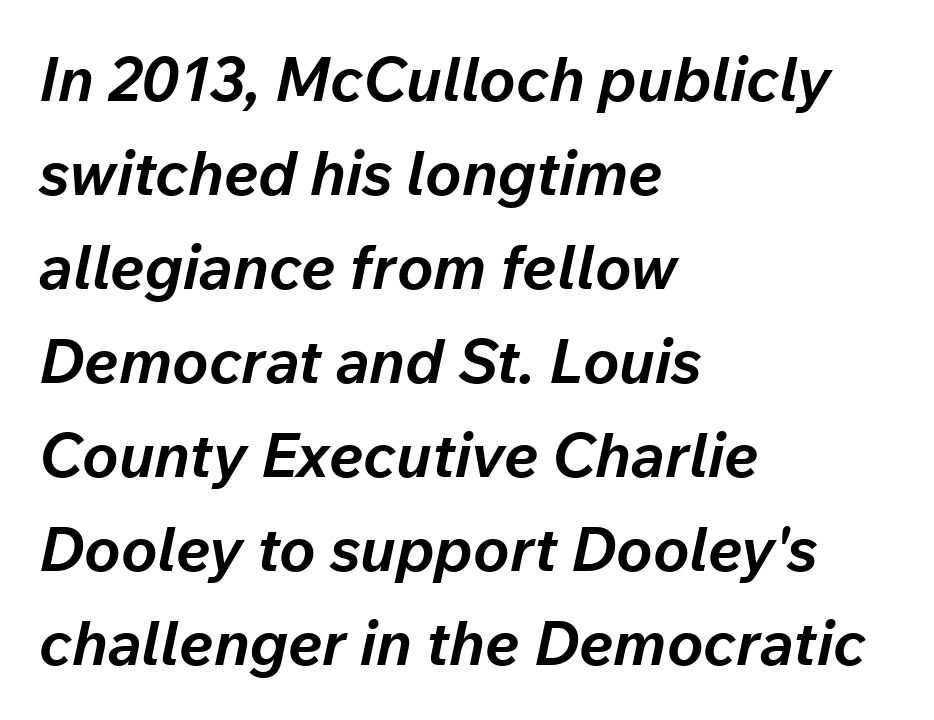
The image shows 61 px bold type, italic (leaning right); set left-aligned, normal line spacing (1.54x), normal letter spacing, not underlined; low stroke contrast and a medium x-height.
